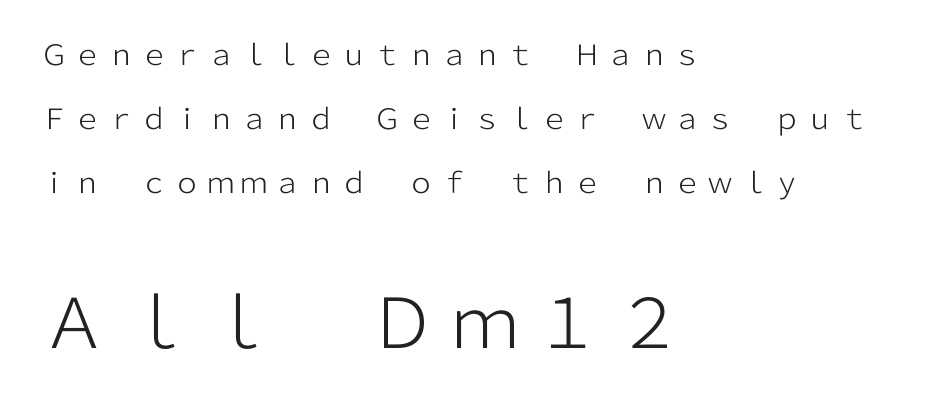
Q: Is the text bold? A: No.
Q: Is the text italic (slanted)? A: No, it is upright.
Q: Is the typeface a serif or a sans-serif typeface? A: Sans-serif.
Q: Is the text underlined? A: No.
Q: How is the paragraph aligned? A: Left-aligned.
Q: Is the spacing between lines tight, normal or loose? A: Loose.
Q: Which block of text is set in a larger size, the first (top) or the second (bottom)? A: The second (bottom) one.
Q: Width (condensed, normal, or wide)? A: Normal.
Q: Stroke contrast? A: Low.
Q: x-height? A: Medium.
Q: Monospaced? A: No.
